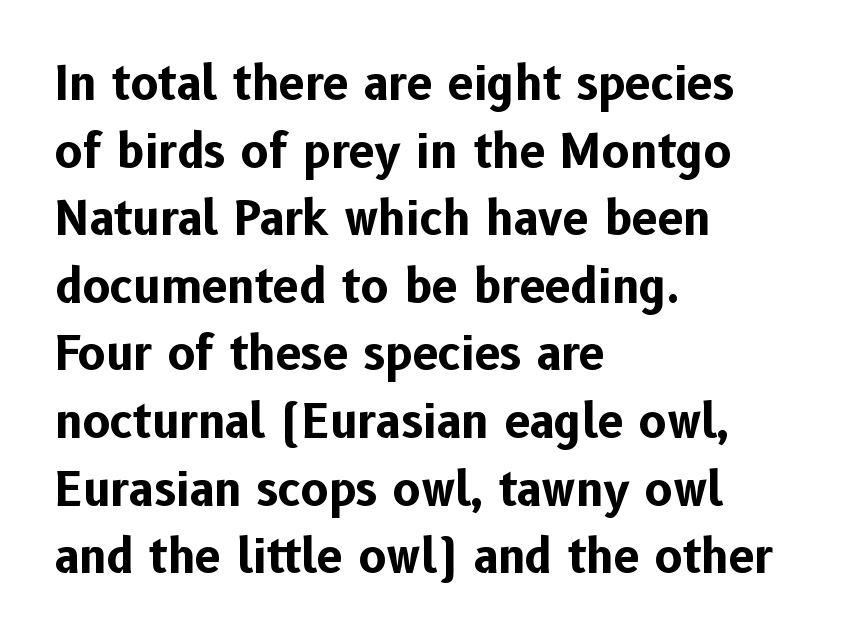
The image shows 46 px bold sans-serif type, upright; set left-aligned, normal line spacing (1.47x), normal letter spacing, not underlined; low stroke contrast and a medium x-height.
